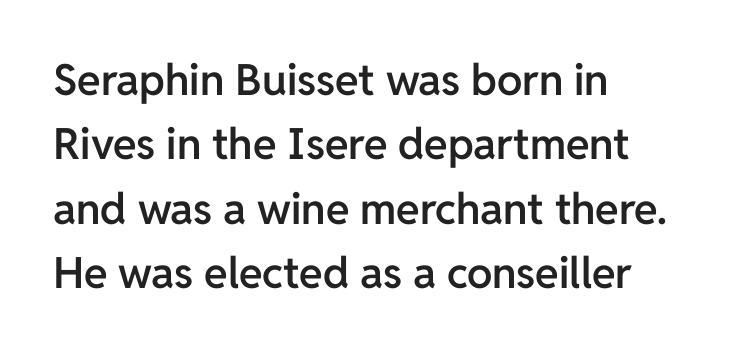
{"serif": "no", "italic": "no", "bold": "semi", "weight": "semibold", "width": "normal", "stroke_contrast": "low", "x_height": "medium", "monospaced": "no", "underline": "no", "align": "left", "line_spacing": "normal", "line_spacing_ratio": 1.5, "letter_spacing": "normal", "letter_spacing_em": 0.0, "glyph_px": 43}
